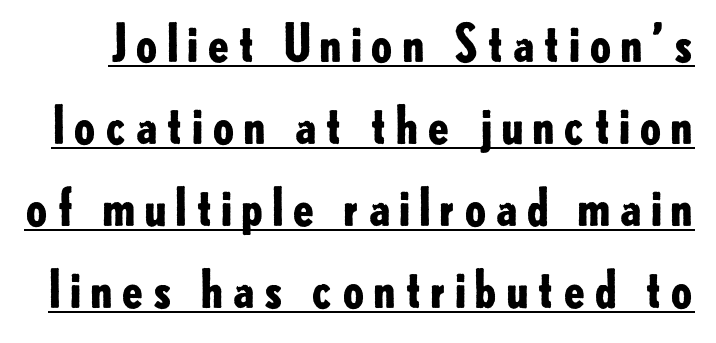
{"serif": "no", "italic": "no", "bold": "yes", "weight": "bold", "width": "normal", "stroke_contrast": "low", "x_height": "small", "monospaced": "no", "underline": "yes", "line_spacing": "normal", "line_spacing_ratio": 1.61, "glyph_px": 51}
